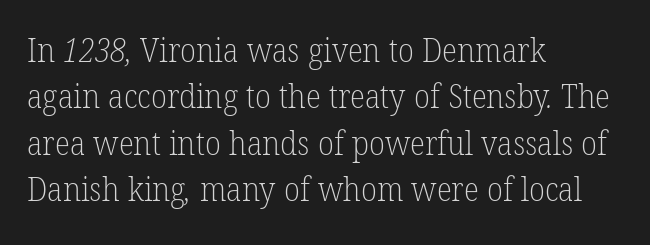
{"serif": "yes", "bold": "no", "weight": "light", "width": "normal", "stroke_contrast": "low", "x_height": "medium", "monospaced": "no", "underline": "no", "align": "left", "line_spacing": "normal", "line_spacing_ratio": 1.45, "letter_spacing": "normal", "letter_spacing_em": 0.0, "glyph_px": 32}
